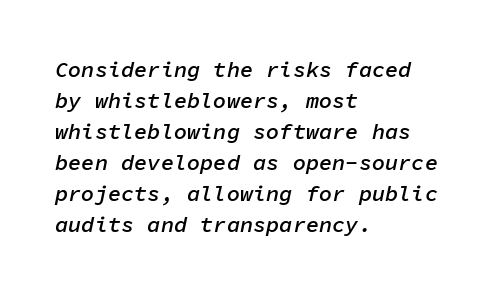
The image shows 22 px text type, italic (leaning right); set left-aligned, normal line spacing (1.41x), normal letter spacing, not underlined.
